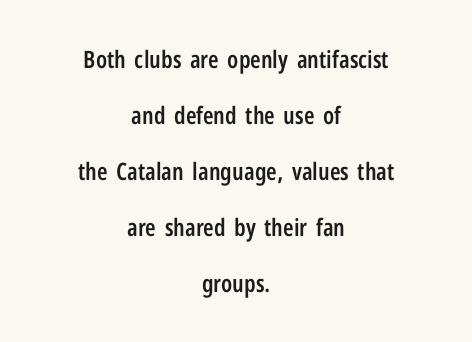
Every letter is mildly thick-stroked: semibold rather than bold. The line-height multiplier appears high, well above default. Leftover space on each line is divided equally before and after the words. The words here are not underlined. The specimen reads as upright at a glance. Look at the tracking — it's just the regular setting, nothing added.
